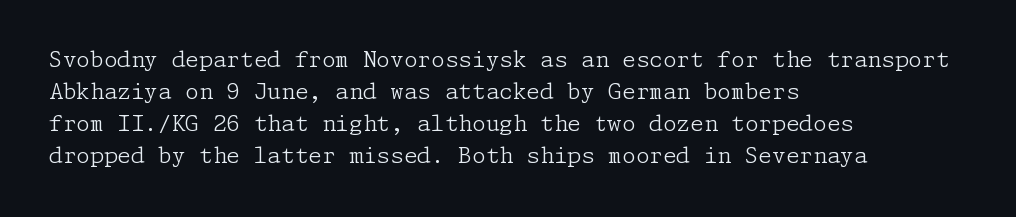
Q: Is the text bold? A: No.
Q: Is the text italic (slanted)? A: No, it is upright.
Q: Is the text underlined? A: No.
Q: How is the paragraph aligned? A: Left-aligned.
Q: Is the spacing between letters normal or unusually wide? A: Normal.
Q: Is the spacing between lines tight, normal or loose? A: Normal.
